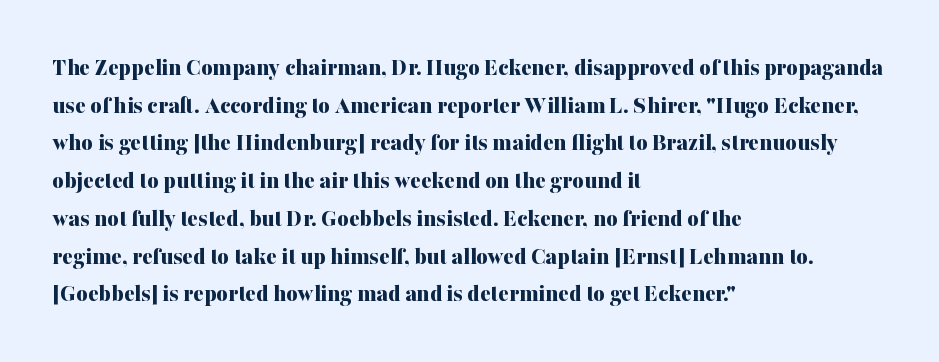
The image shows 25 px bold type, upright; set left-aligned, normal line spacing (1.51x), normal letter spacing, not underlined.
